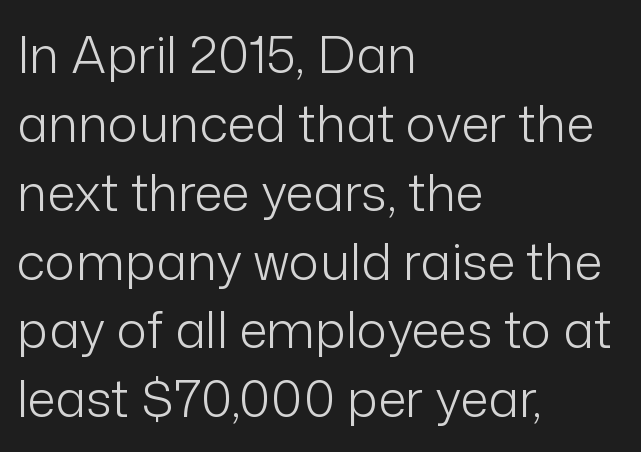
No extra ink here — the face is not bold. Letters rest on an invisible, unmarked baseline. Each letter keeps its own natural width here, so spacing adapts to shape. A typesetter would call this zero additional tracking. The space between consecutive lines is moderate. Typographically, this falls in the sans-serif category.
